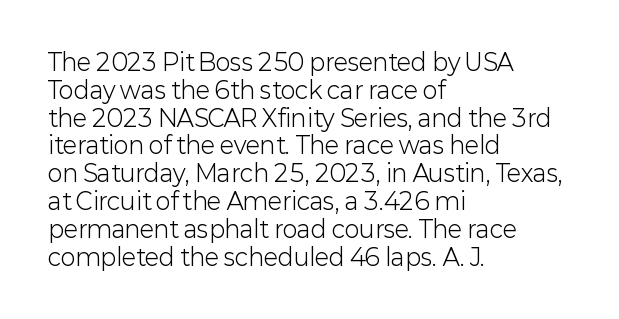
The image shows 23 px text type, upright; set left-aligned, line spacing 1.21x, normal letter spacing, not underlined.
